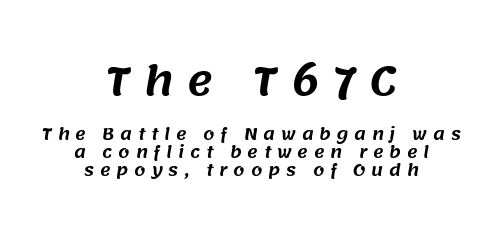
{"serif": "no", "width": "normal", "stroke_contrast": "medium", "x_height": "large", "monospaced": "no", "underline": "no", "align": "center", "line_spacing": "tight", "line_spacing_ratio": 1.14, "letter_spacing": "wide", "letter_spacing_em": 0.36, "larger_block": "first", "size_ratio": 2.44, "glyph_px": 39}
